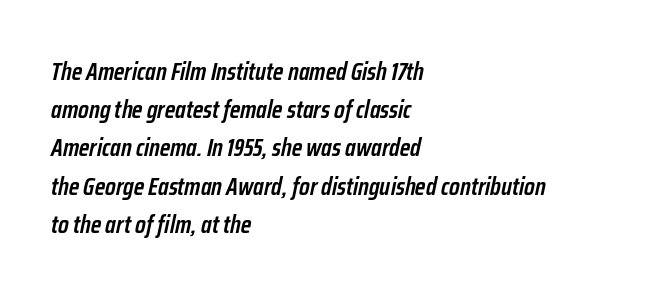
The image shows 25 px text type, italic (leaning right); set left-aligned, normal line spacing (1.53x), normal letter spacing, not underlined.
